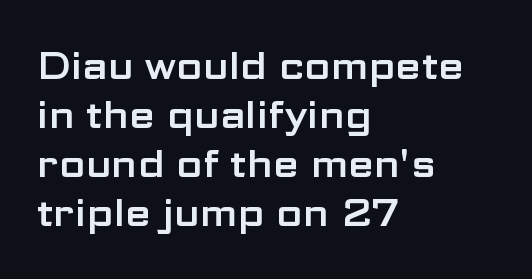
The image shows 38 px wide sans-serif type, upright; set left-aligned, normal line spacing (1.29x), normal letter spacing, not underlined; low stroke contrast and a medium x-height.
